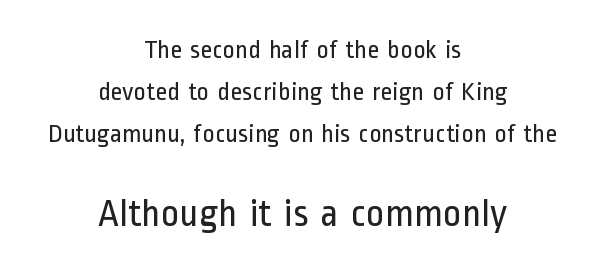
The image shows 39 px regular-weight, condensed sans-serif type, upright; set centered, normal line spacing (1.61x), normal letter spacing, not underlined; the second (bottom) block is 1.5x larger; low stroke contrast and a medium x-height.
